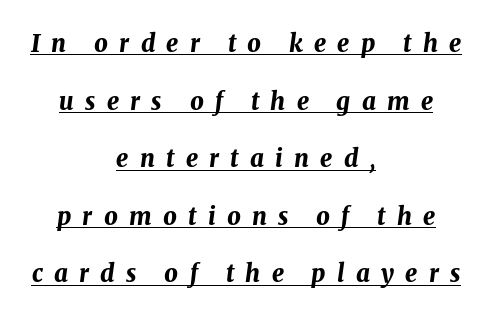
{"italic": "yes", "lean": "right", "slant_degrees": 8, "bold": "yes", "underline": "yes", "align": "center", "line_spacing": "loose", "line_spacing_ratio": 2.4, "letter_spacing": "wide", "letter_spacing_em": 0.47, "glyph_px": 24}
